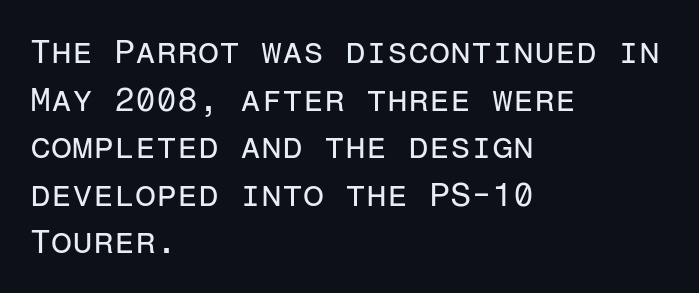
{"serif": "no", "italic": "no", "bold": "no", "weight": "regular", "width": "normal", "stroke_contrast": "low", "x_height": "medium", "monospaced": "yes", "underline": "no", "align": "left", "line_spacing": "normal", "line_spacing_ratio": 1.4, "letter_spacing": "normal", "letter_spacing_em": 0.0, "glyph_px": 34}
